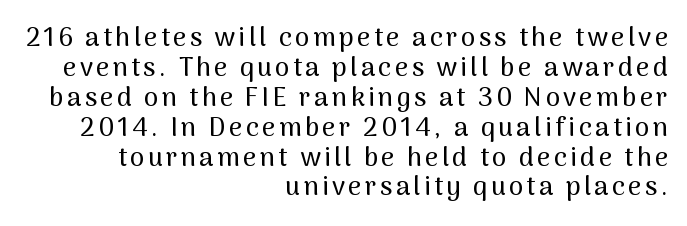
Q: Is the text italic (slanted)? A: No, it is upright.
Q: Is the text underlined? A: No.
Q: How is the paragraph aligned? A: Right-aligned.
Q: Is the spacing between lines tight, normal or loose? A: Tight.
